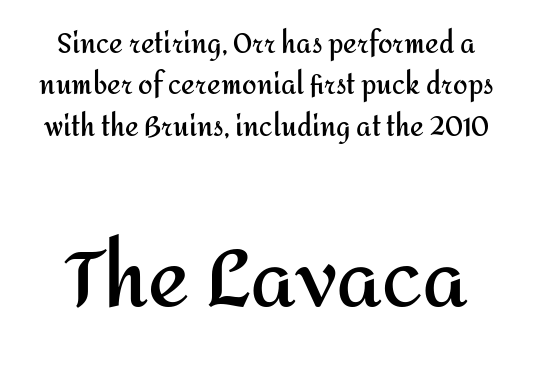
Q: Is the text bold? A: Yes.
Q: Is the text italic (slanted)? A: No, it is upright.
Q: Is the typeface a serif or a sans-serif typeface? A: Sans-serif.
Q: Is the text underlined? A: No.
Q: How is the paragraph aligned? A: Centered.
Q: Is the spacing between letters normal or unusually wide? A: Normal.
Q: Is the spacing between lines tight, normal or loose? A: Normal.
Q: Which block of text is set in a larger size, the first (top) or the second (bottom)? A: The second (bottom) one.
Q: Width (condensed, normal, or wide)? A: Normal.
Q: Stroke contrast? A: Medium.
Q: x-height? A: Medium.
Q: Monospaced? A: No.
